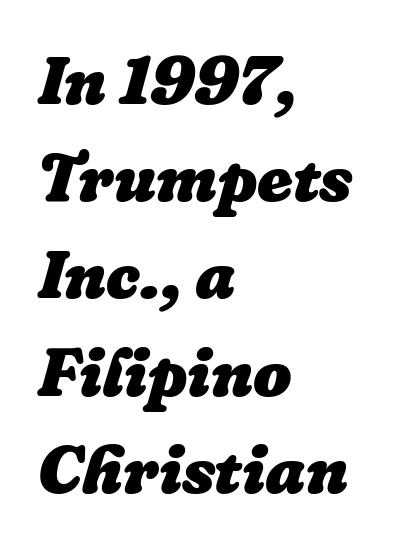
{"italic": "yes", "lean": "right", "slant_degrees": 16, "bold": "yes", "weight": "heavy", "width": "normal", "stroke_contrast": "low", "x_height": "medium", "monospaced": "no", "underline": "no", "align": "left", "line_spacing": "normal", "line_spacing_ratio": 1.43, "letter_spacing": "normal", "letter_spacing_em": 0.0, "glyph_px": 68}
